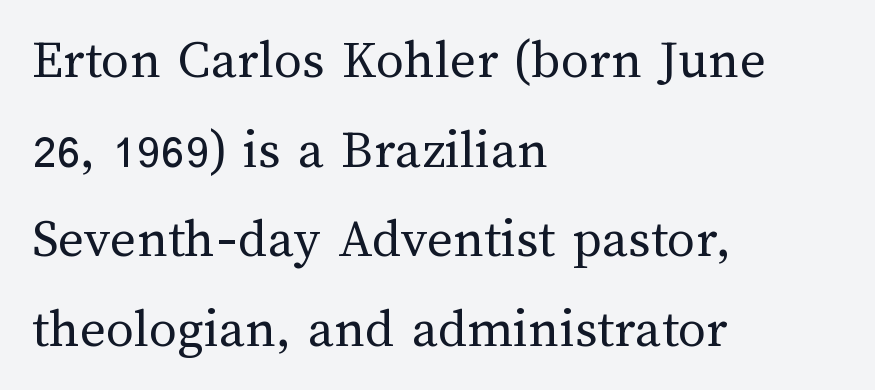
Q: Is the text bold? A: No.
Q: Is the text italic (slanted)? A: No, it is upright.
Q: Is the text underlined? A: No.
Q: How is the paragraph aligned? A: Left-aligned.
Q: Is the spacing between letters normal or unusually wide? A: Normal.
Q: Is the spacing between lines tight, normal or loose? A: Normal.
Q: Width (condensed, normal, or wide)? A: Normal.
Q: Stroke contrast? A: Medium.
Q: x-height? A: Medium.
Q: Monospaced? A: No.
